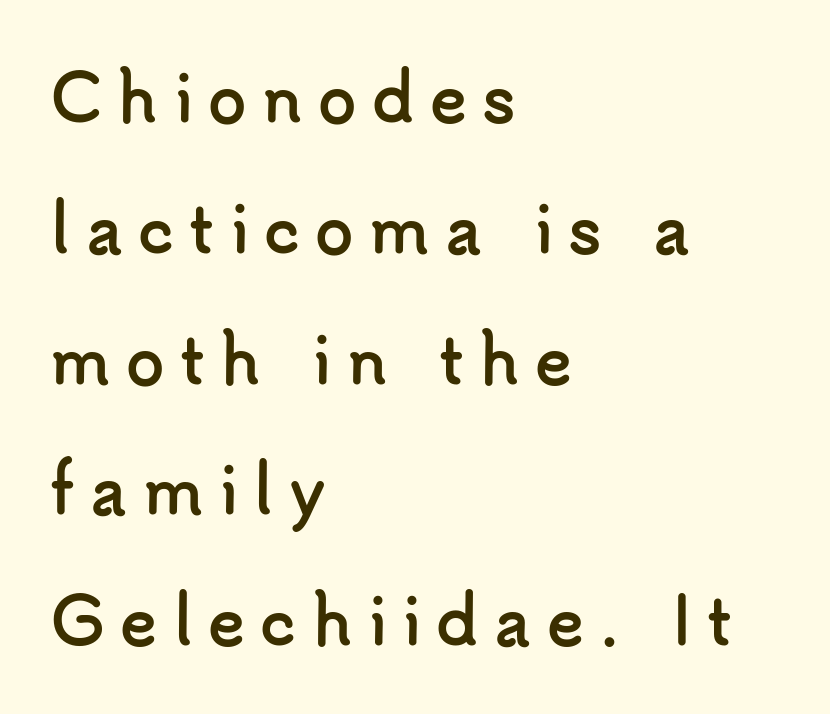
{"serif": "no", "italic": "no", "bold": "yes", "weight": "semibold", "width": "normal", "stroke_contrast": "low", "x_height": "small", "monospaced": "no", "underline": "no", "align": "left", "line_spacing": "loose", "line_spacing_ratio": 2.11, "letter_spacing": "wide", "letter_spacing_em": 0.25, "glyph_px": 62}
